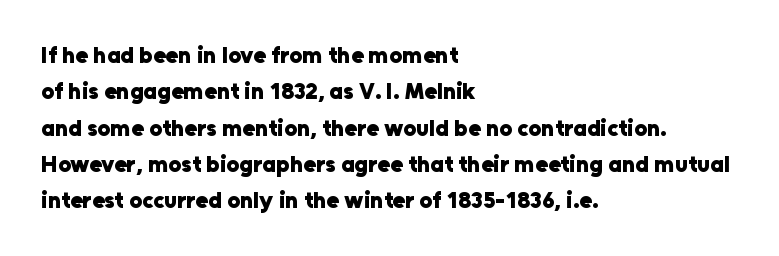
{"italic": "no", "bold": "yes", "underline": "no", "align": "left", "line_spacing": "normal", "line_spacing_ratio": 1.58, "letter_spacing": "normal", "letter_spacing_em": 0.0, "glyph_px": 23}
